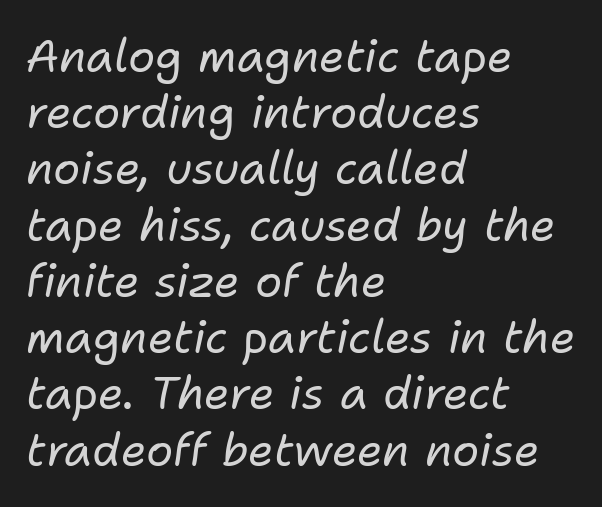
{"italic": "yes", "lean": "right", "slant_degrees": 11, "bold": "no", "weight": "regular", "width": "normal", "stroke_contrast": "low", "x_height": "medium", "monospaced": "no", "underline": "no", "align": "left", "line_spacing": "normal", "line_spacing_ratio": 1.25, "letter_spacing": "normal", "letter_spacing_em": 0.0, "glyph_px": 45}
